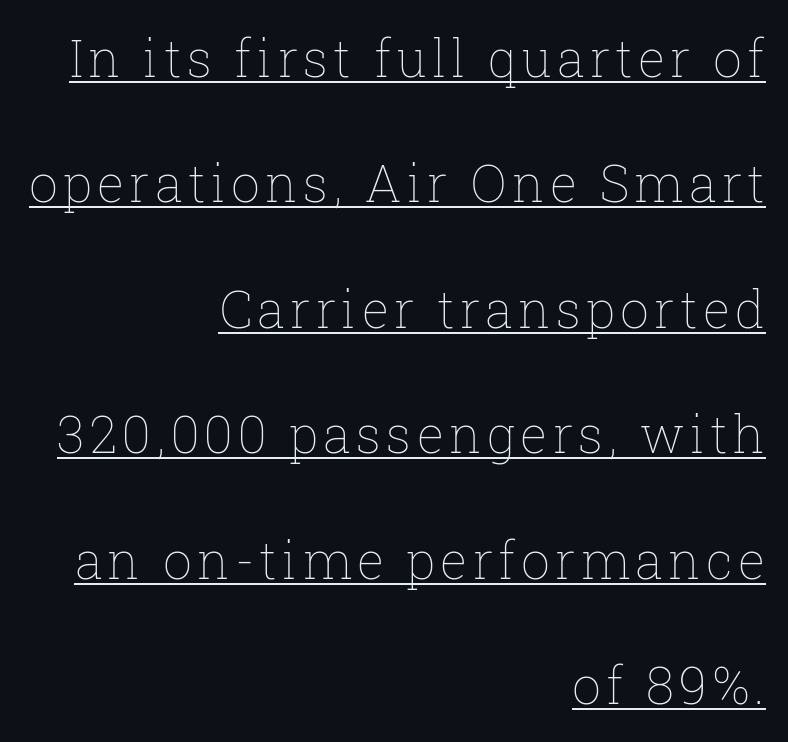
The image shows 51 px thin type, upright; set right-aligned, loose line spacing (2.46x), underlined; low stroke contrast and a medium x-height.
